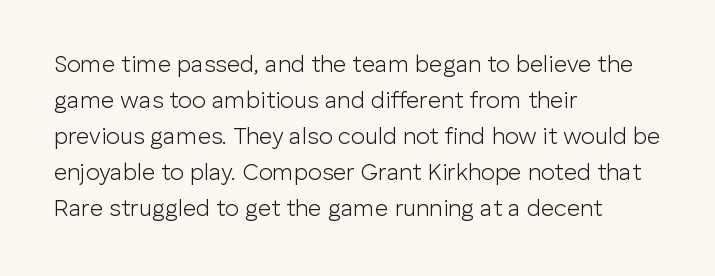
{"italic": "no", "bold": "no", "underline": "no", "align": "left", "line_spacing": "normal", "line_spacing_ratio": 1.56, "letter_spacing": "normal", "letter_spacing_em": 0.0, "glyph_px": 23}
